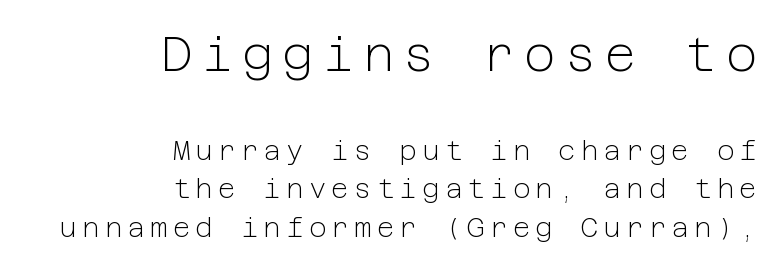
The image shows 48 px light sans-serif type, upright; set right-aligned, normal line spacing (1.44x), not underlined; the first (top) block is 1.78x larger; low stroke contrast and a medium x-height.
